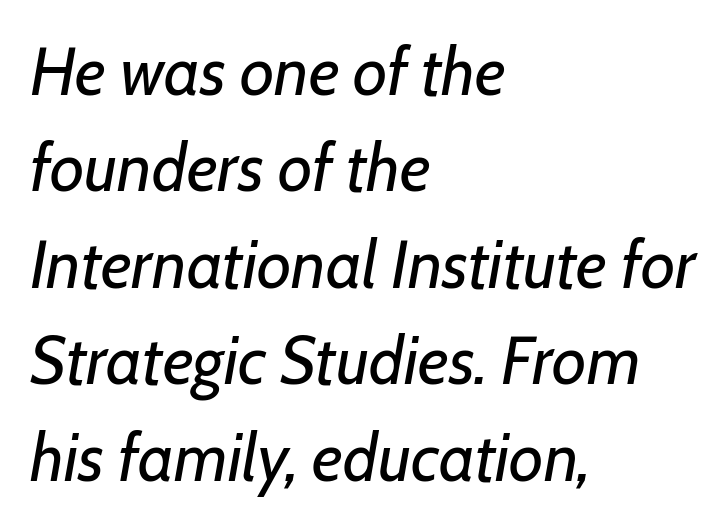
Q: Is the text bold? A: No.
Q: Is the text italic (slanted)? A: Yes, it leans right by about 7 degrees.
Q: Is the text underlined? A: No.
Q: How is the paragraph aligned? A: Left-aligned.
Q: Is the spacing between letters normal or unusually wide? A: Normal.
Q: Is the spacing between lines tight, normal or loose? A: Normal.
Q: Width (condensed, normal, or wide)? A: Normal.
Q: Stroke contrast? A: Low.
Q: x-height? A: Medium.
Q: Monospaced? A: No.
